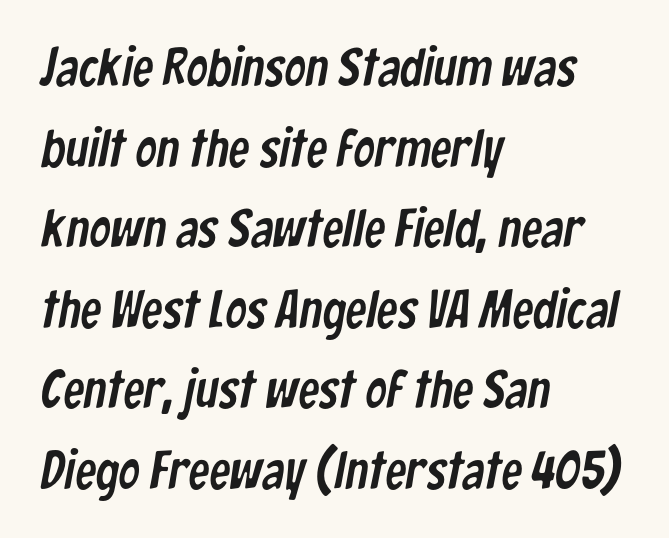
Compared with typical body copy, the letter spacing here is the same. The face used here is proportionally spaced, like ordinary book or web type. Line spacing here is normal. Stroke terminals: plain, sans-serif.
